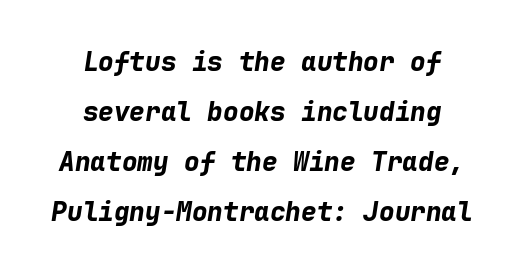
{"italic": "yes", "lean": "right", "slant_degrees": 9, "bold": "yes", "underline": "no", "align": "center", "line_spacing": "loose", "line_spacing_ratio": 1.92, "letter_spacing": "normal", "letter_spacing_em": 0.0, "glyph_px": 26}
